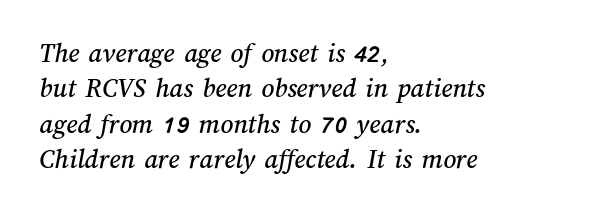
{"width": "normal", "stroke_contrast": "medium", "x_height": "medium", "monospaced": "no", "underline": "no", "align": "left", "line_spacing": "normal", "line_spacing_ratio": 1.26, "letter_spacing": "normal", "letter_spacing_em": 0.0, "glyph_px": 28}
